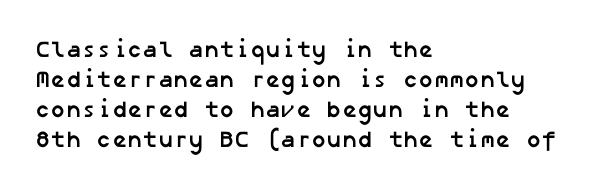
Q: Is the text bold? A: Yes.
Q: Is the text underlined? A: No.
Q: How is the paragraph aligned? A: Left-aligned.
Q: Is the spacing between letters normal or unusually wide? A: Normal.
Q: Is the spacing between lines tight, normal or loose? A: Normal.
